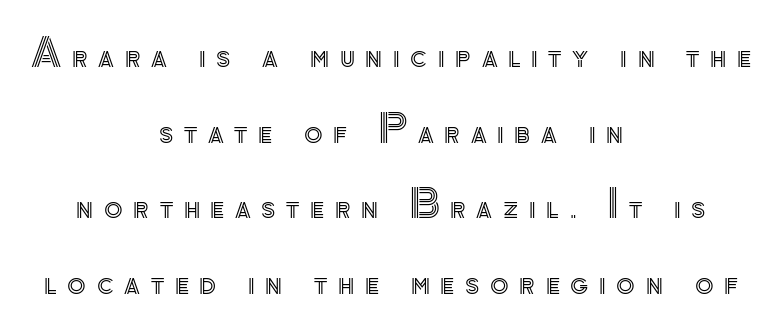
Q: Is the text italic (slanted)? A: No, it is upright.
Q: Is the text underlined? A: No.
Q: How is the paragraph aligned? A: Centered.
Q: Is the spacing between letters normal or unusually wide? A: Unusually wide.
Q: Is the spacing between lines tight, normal or loose? A: Loose.
Q: Width (condensed, normal, or wide)? A: Normal.
Q: x-height? A: Small.
Q: Monospaced? A: No.
